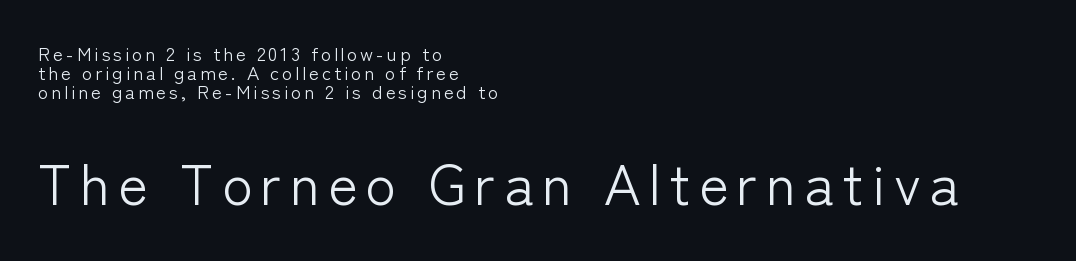
A typesetter would label this face a sans. Caption: multi-line text, flush left, ragged right. Size hierarchy here favors the trailing block over the leading one. Rows of type sit shoulder to shoulder in the vertical direction. This is roman type, the default non-slanted kind.
